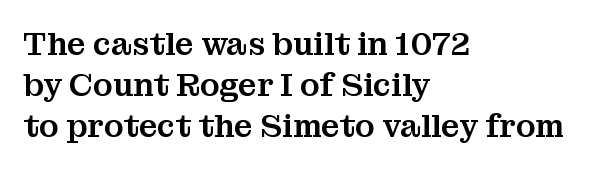
Is this a fixed-width face? No — the glyphs have proportional, varying widths. Unlike a clean sans, this face finishes its strokes with serifs. Line spacing here is normal. The rendering keeps characters at their native spacing. Typeset ragged right — the left edge is the straight one.
